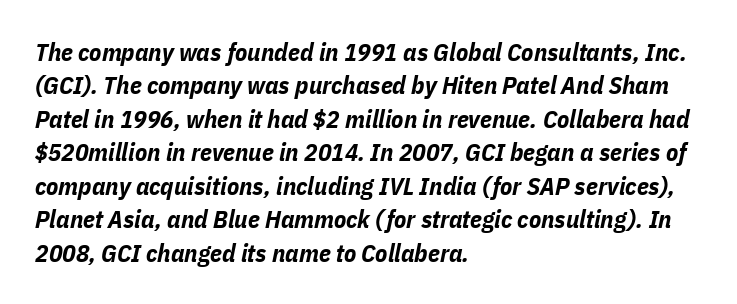
You could call the tracking neutral — neither tight nor loose. Look at the stroke-to-counter ratio: heavy, a bold. Normally led — the rows are evenly, conventionally spaced. The passage is arranged the way most books set body copy — flush left.
